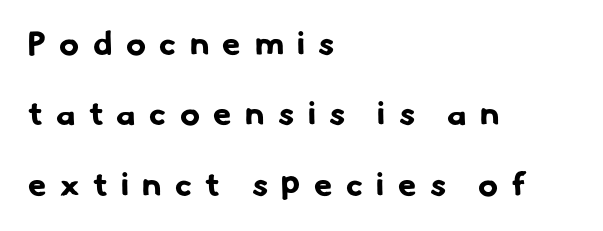
The image shows 33 px bold sans-serif type; set left-aligned, loose line spacing (2.13x), unusually wide letter spacing (+0.41 em), not underlined; low stroke contrast and a small x-height.
